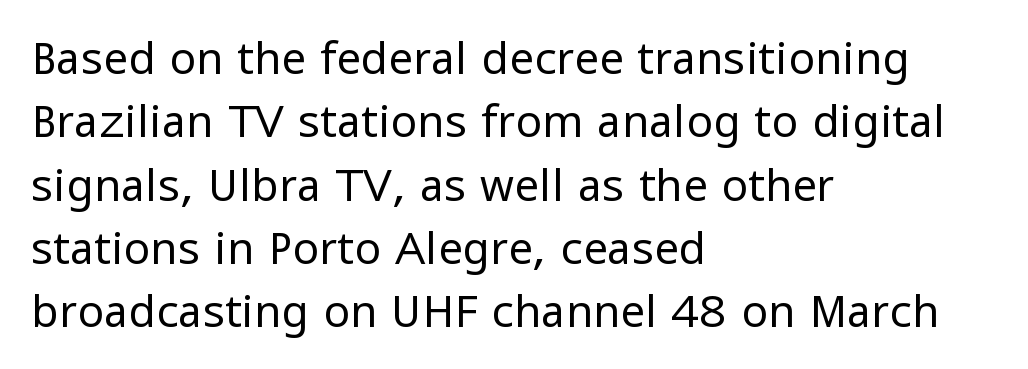
The image shows 44 px regular-weight sans-serif type, upright; set left-aligned, normal line spacing (1.44x), normal letter spacing, not underlined; low stroke contrast and a medium x-height.
